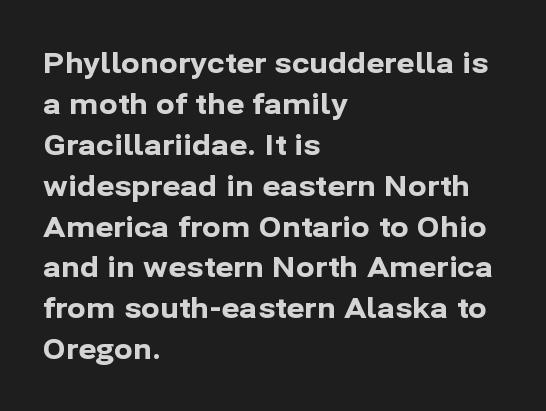
The image shows 28 px bold sans-serif type, upright; set left-aligned, normal line spacing (1.46x), normal letter spacing, not underlined; low stroke contrast and a medium x-height.
